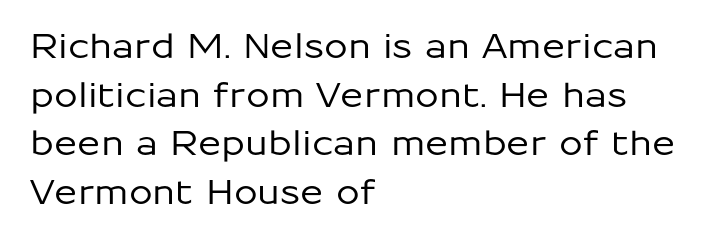
{"serif": "no", "italic": "no", "width": "normal", "stroke_contrast": "low", "x_height": "medium", "monospaced": "no", "underline": "no", "align": "left", "line_spacing": "normal", "line_spacing_ratio": 1.43, "letter_spacing": "normal", "letter_spacing_em": 0.0, "glyph_px": 34}
